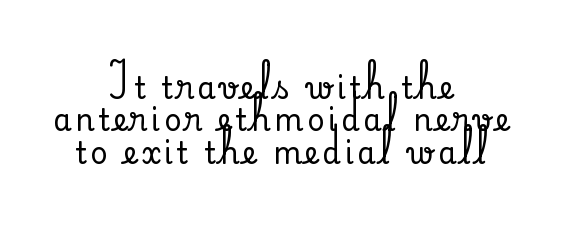
The space beneath each line is pristine and unruled. Serif or sans? Serif — the stroke terminals have little feet. Note the varied advance widths — an 'i' is clearly narrower than an 'm'. Italic? Not at all — the glyphs are vertical.
